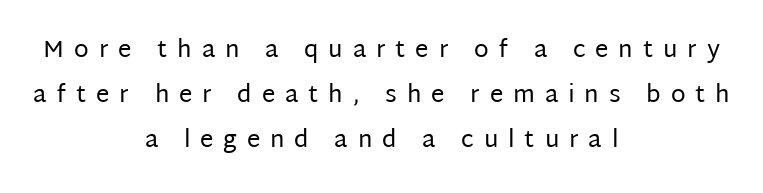
The image shows 24 px text type, upright; set centered, line spacing 1.87x, unusually wide letter spacing (+0.41 em), not underlined.
